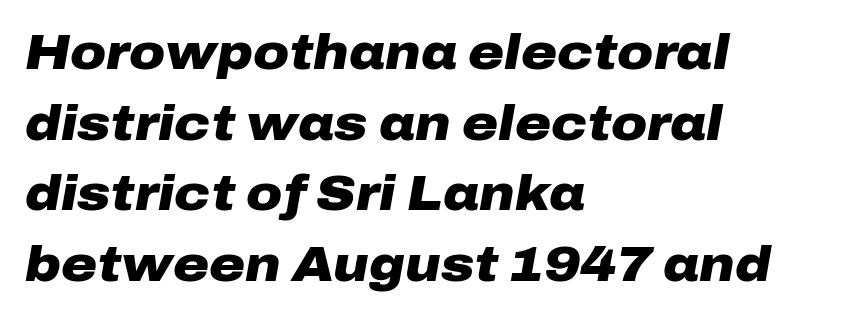
Q: Is the text bold? A: Yes.
Q: Is the text italic (slanted)? A: Yes, it leans right by about 10 degrees.
Q: Is the text underlined? A: No.
Q: How is the paragraph aligned? A: Left-aligned.
Q: Is the spacing between letters normal or unusually wide? A: Normal.
Q: Is the spacing between lines tight, normal or loose? A: Normal.
Q: Width (condensed, normal, or wide)? A: Wide.
Q: Stroke contrast? A: Low.
Q: x-height? A: Medium.
Q: Monospaced? A: No.
